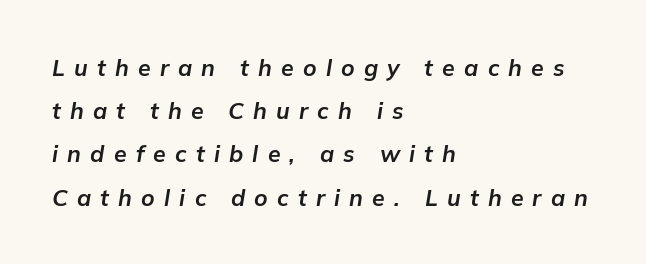
Q: Is the text bold? A: Yes.
Q: Is the text italic (slanted)? A: Yes, it leans right by about 9 degrees.
Q: Is the text underlined? A: No.
Q: How is the paragraph aligned? A: Left-aligned.
Q: Is the spacing between letters normal or unusually wide? A: Unusually wide.
